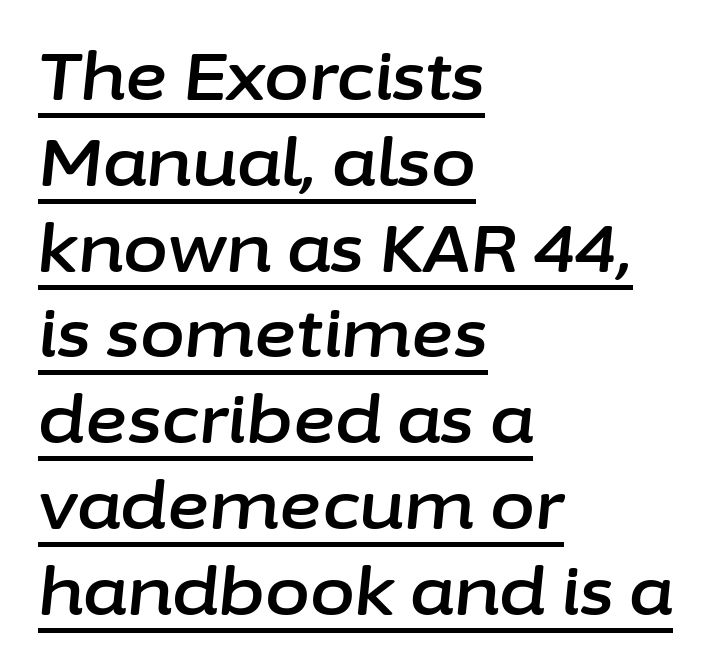
{"italic": "yes", "lean": "right", "slant_degrees": 6, "width": "normal", "stroke_contrast": "low", "x_height": "medium", "monospaced": "no", "underline": "yes", "align": "left", "line_spacing": "normal", "line_spacing_ratio": 1.32, "letter_spacing": "normal", "letter_spacing_em": 0.0, "glyph_px": 65}
